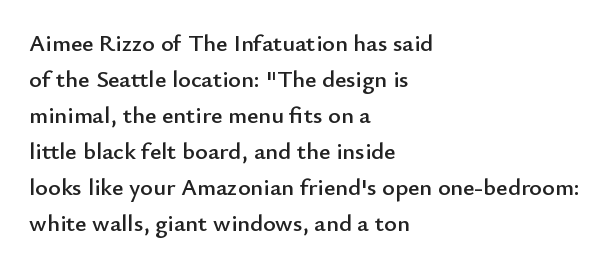
The image shows 24 px text type, upright; set left-aligned, normal line spacing (1.5x), normal letter spacing, not underlined.
